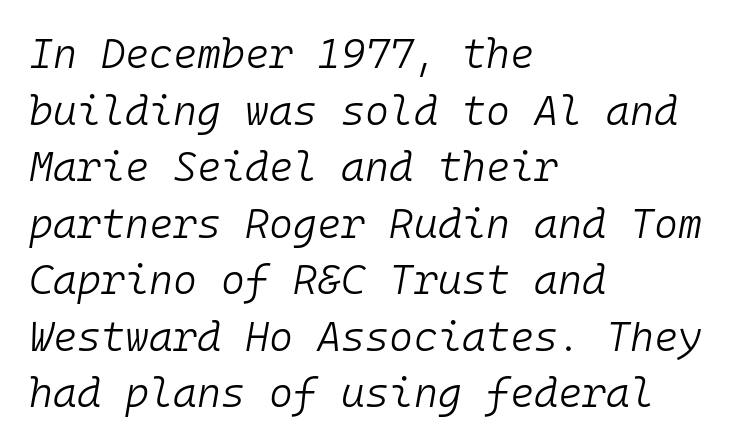
The image shows 41 px light type, italic (leaning right), monospaced; set left-aligned, normal line spacing (1.38x), normal letter spacing, not underlined; low stroke contrast and a medium x-height.
